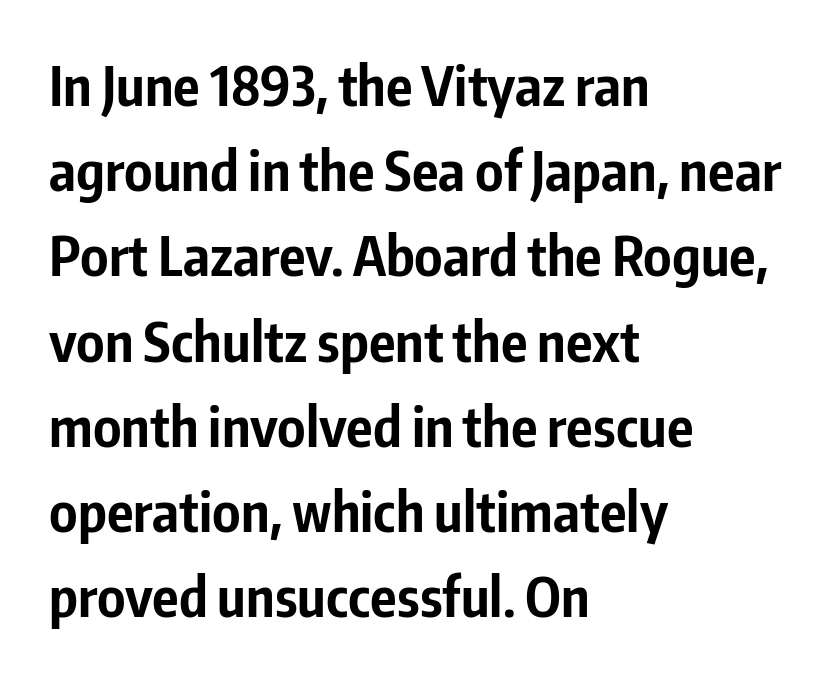
{"serif": "no", "italic": "no", "bold": "yes", "weight": "bold", "width": "condensed", "stroke_contrast": "low", "x_height": "medium", "monospaced": "no", "underline": "no", "align": "left", "line_spacing": "normal", "line_spacing_ratio": 1.55, "letter_spacing": "normal", "letter_spacing_em": 0.0, "glyph_px": 55}
